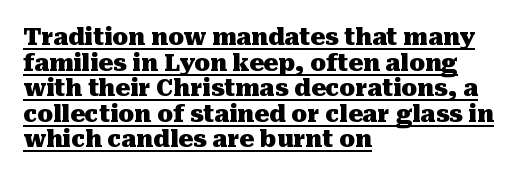
The image shows 23 px bold type, upright; set left-aligned, tight line spacing (1.11x), normal letter spacing, underlined.
